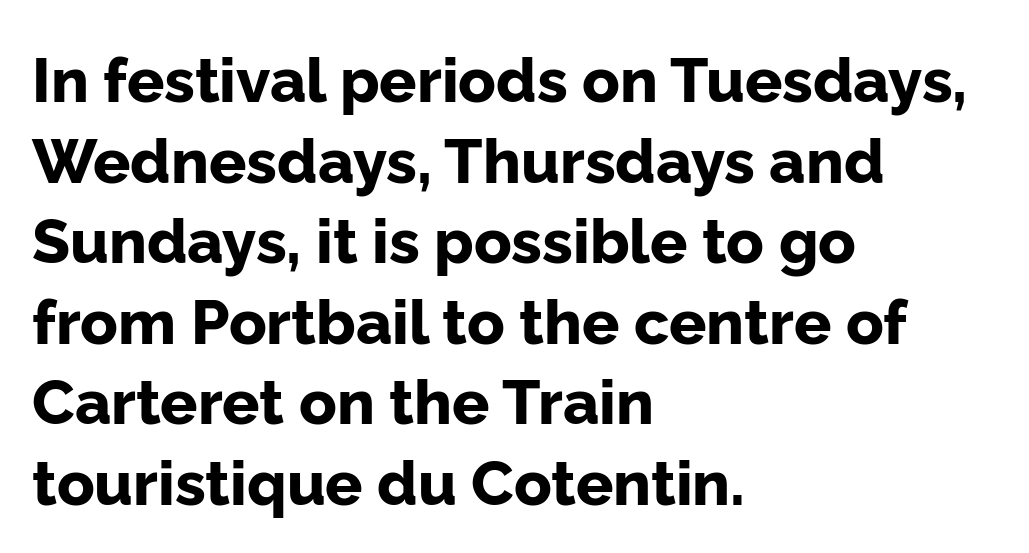
Q: Is the text bold? A: Yes.
Q: Is the text italic (slanted)? A: No, it is upright.
Q: Is the typeface a serif or a sans-serif typeface? A: Sans-serif.
Q: Is the text underlined? A: No.
Q: How is the paragraph aligned? A: Left-aligned.
Q: Is the spacing between letters normal or unusually wide? A: Normal.
Q: Is the spacing between lines tight, normal or loose? A: Normal.
Q: Width (condensed, normal, or wide)? A: Normal.
Q: Stroke contrast? A: Low.
Q: x-height? A: Medium.
Q: Monospaced? A: No.
